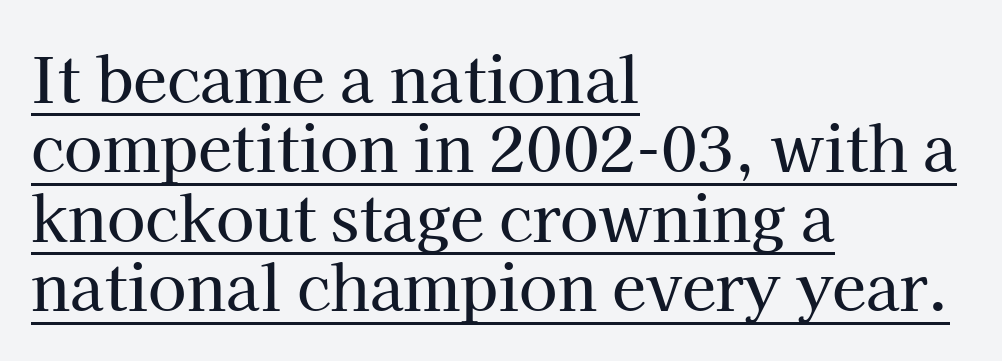
These lines keep a tight, regular rhythm from letter to letter. Casual observation: everything's shoved over to the left. Quick note: interline space is minimal. Unlike italic type, these characters show no tilt at all.
